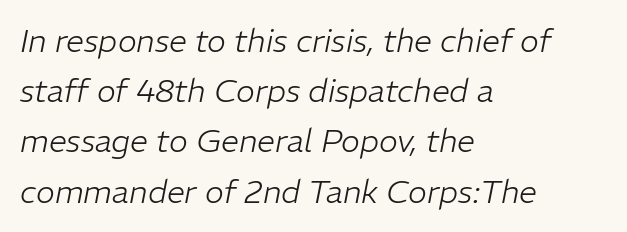
The image shows 32 px light type, italic (leaning right); set left-aligned, normal line spacing (1.57x), normal letter spacing, not underlined; low stroke contrast and a medium x-height.
